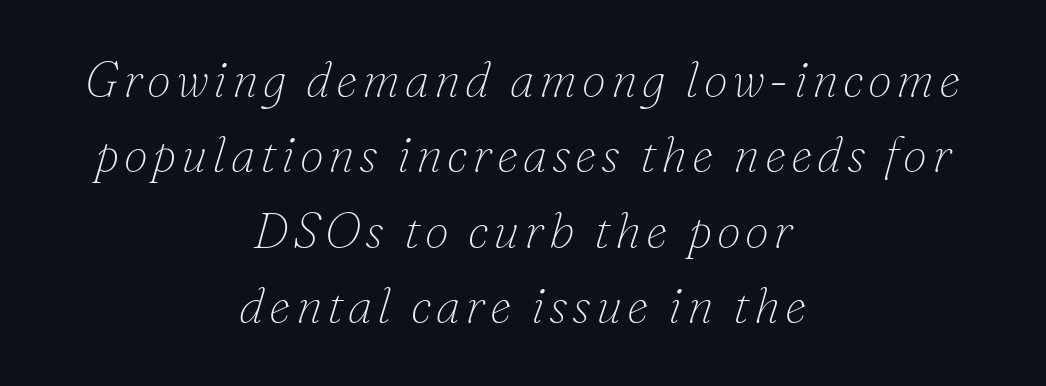
The image shows 49 px thin serif type, italic (leaning right); set centered, normal line spacing (1.54x), not underlined; low stroke contrast and a small x-height.
